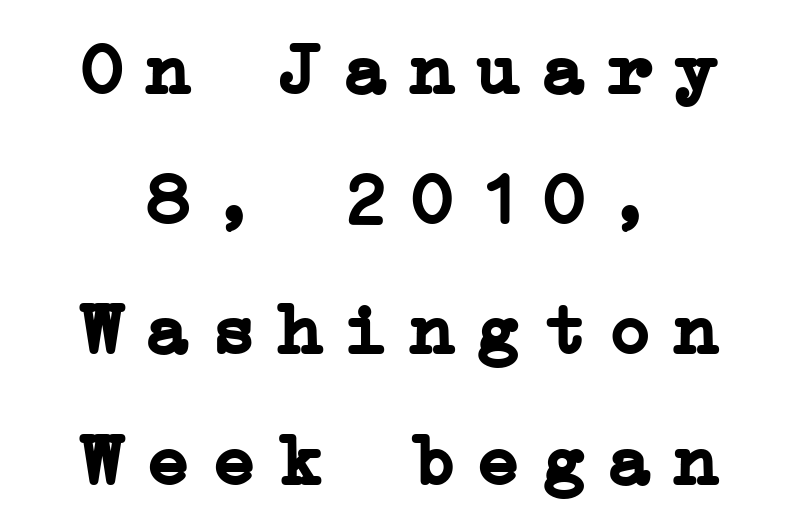
Typesetter's note: full bold, strokes at maximum text heaviness. This sample uses a serif face. In terms of posture, this sample is upright. Each word looks stretched out because of the extra space between its letters. Decoration check: the copy has no underline.
